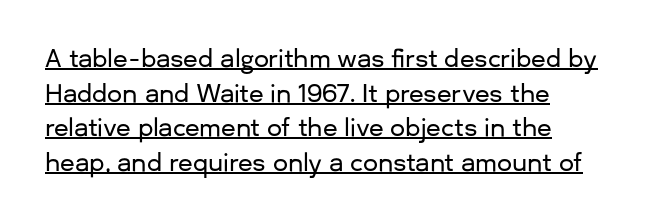
The image shows 24 px text type, upright; set left-aligned, normal line spacing (1.44x), normal letter spacing, underlined.
